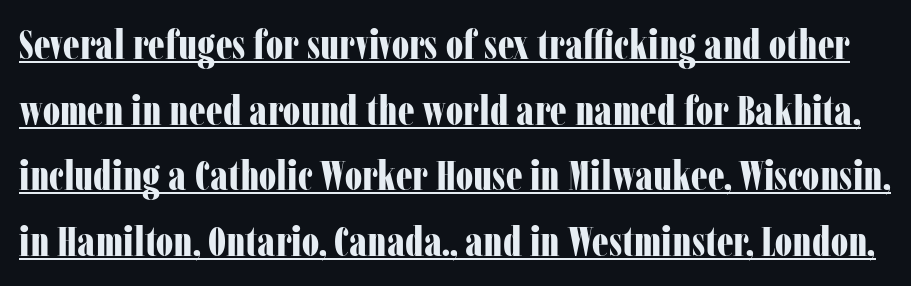
{"serif": "yes", "italic": "no", "bold": "yes", "weight": "bold", "width": "condensed", "stroke_contrast": "low", "x_height": "medium", "monospaced": "no", "underline": "yes", "line_spacing": "normal", "line_spacing_ratio": 1.56, "letter_spacing": "normal", "letter_spacing_em": 0.0, "glyph_px": 42}
